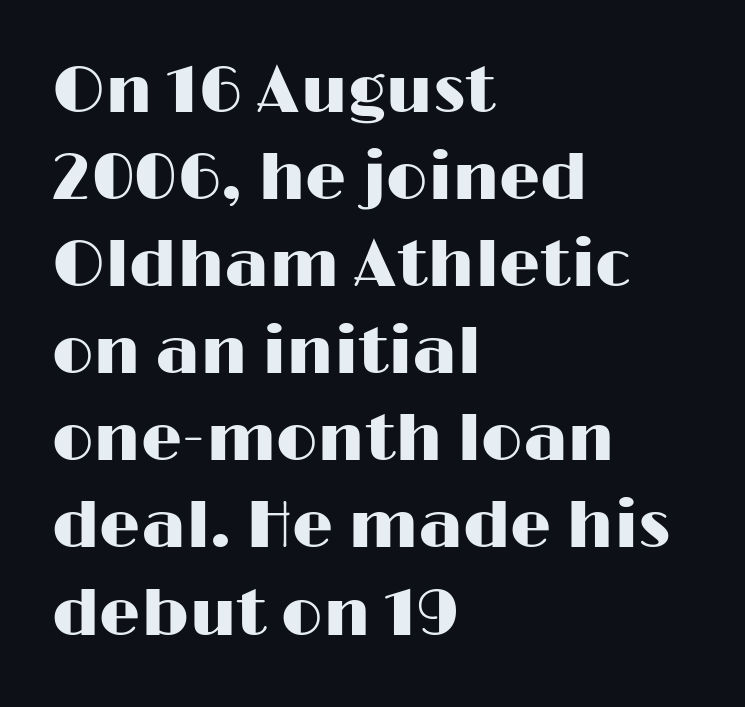
The image shows 65 px wide sans-serif type, upright; set left-aligned, normal line spacing (1.34x), normal letter spacing, not underlined; high stroke contrast and a medium x-height.
